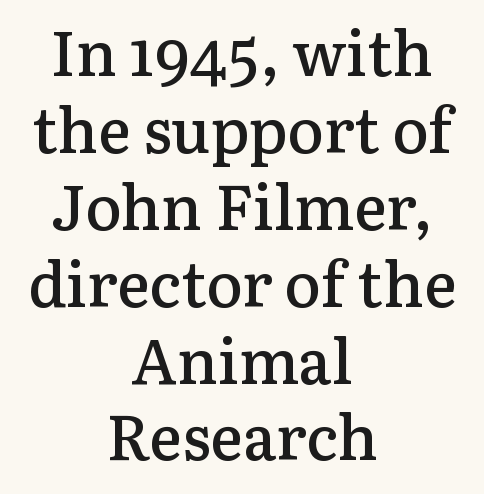
{"serif": "yes", "italic": "no", "bold": "semi", "weight": "semibold", "width": "normal", "stroke_contrast": "low", "x_height": "medium", "monospaced": "no", "underline": "no", "align": "center", "line_spacing_ratio": 1.24, "letter_spacing": "normal", "letter_spacing_em": 0.0, "glyph_px": 62}
